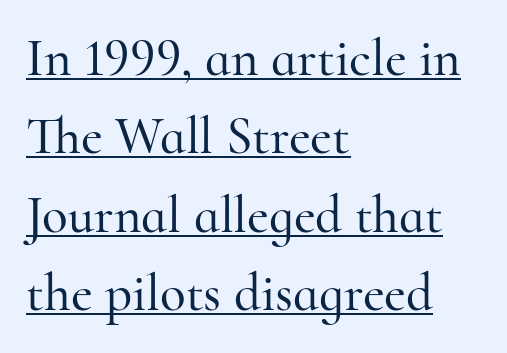
The image shows 53 px serif type, upright; set left-aligned, normal line spacing (1.48x), normal letter spacing, underlined; high stroke contrast and a small x-height.
